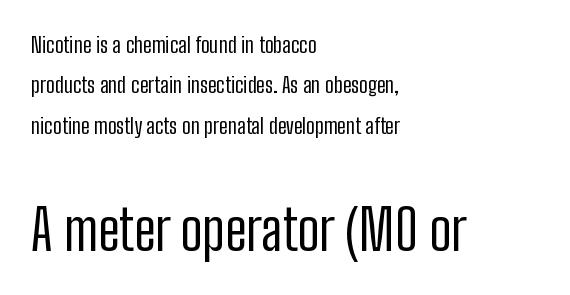
The image shows 55 px regular-weight, condensed sans-serif type, upright; set left-aligned, line spacing 1.84x, normal letter spacing, not underlined; the second (bottom) block is 2.5x larger; low stroke contrast and a medium x-height.
